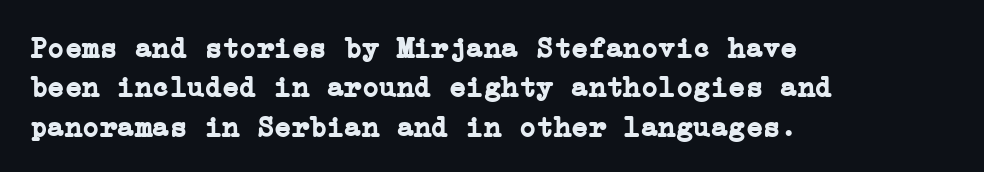
Q: Is the text bold? A: Yes.
Q: Is the text italic (slanted)? A: No, it is upright.
Q: Is the typeface a serif or a sans-serif typeface? A: Serif.
Q: Is the text underlined? A: No.
Q: How is the paragraph aligned? A: Left-aligned.
Q: Is the spacing between letters normal or unusually wide? A: Normal.
Q: Is the spacing between lines tight, normal or loose? A: Normal.
Q: Width (condensed, normal, or wide)? A: Normal.
Q: Stroke contrast? A: Low.
Q: x-height? A: Medium.
